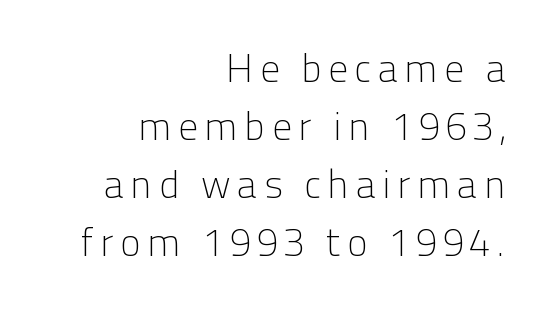
{"serif": "no", "italic": "no", "bold": "no", "weight": "light", "width": "normal", "stroke_contrast": "low", "x_height": "medium", "monospaced": "no", "underline": "no", "align": "right", "line_spacing": "normal", "line_spacing_ratio": 1.49, "glyph_px": 39}
